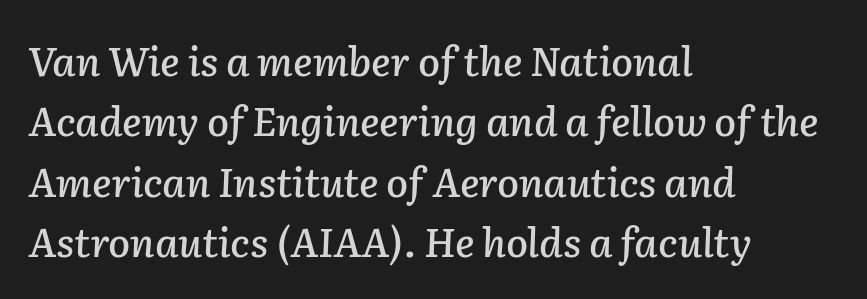
The image shows 40 px text type, italic (leaning right); set left-aligned, normal line spacing (1.51x), normal letter spacing, not underlined; low stroke contrast and a medium x-height.
